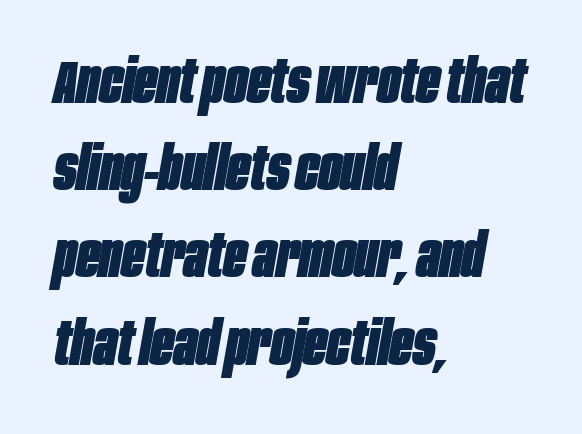
The image shows 61 px heavy, condensed type, italic (leaning right); set left-aligned, normal line spacing (1.43x), normal letter spacing, not underlined; low stroke contrast and a large x-height.
